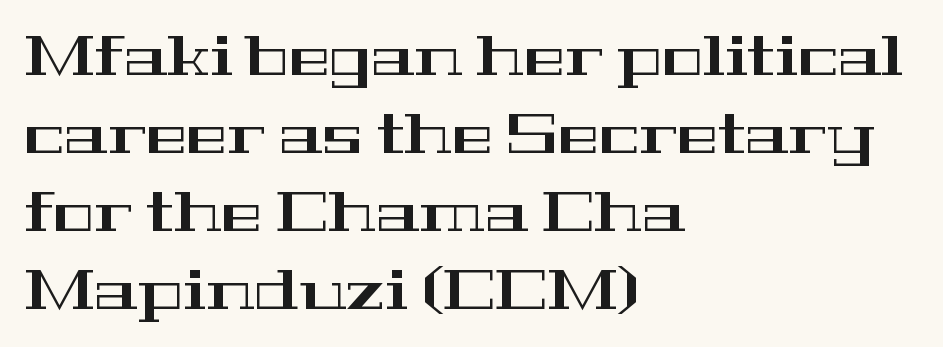
{"serif": "yes", "italic": "no", "width": "wide", "stroke_contrast": "high", "x_height": "medium", "monospaced": "no", "underline": "no", "align": "left", "line_spacing": "normal", "line_spacing_ratio": 1.42, "letter_spacing": "normal", "letter_spacing_em": 0.0, "glyph_px": 55}
